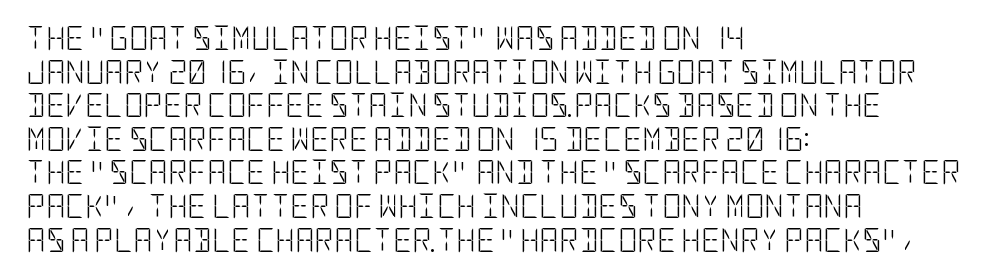
Q: Is the text bold? A: No.
Q: Is the text italic (slanted)? A: No, it is upright.
Q: Is the text underlined? A: No.
Q: How is the paragraph aligned? A: Left-aligned.
Q: Is the spacing between letters normal or unusually wide? A: Normal.
Q: Is the spacing between lines tight, normal or loose? A: Normal.
